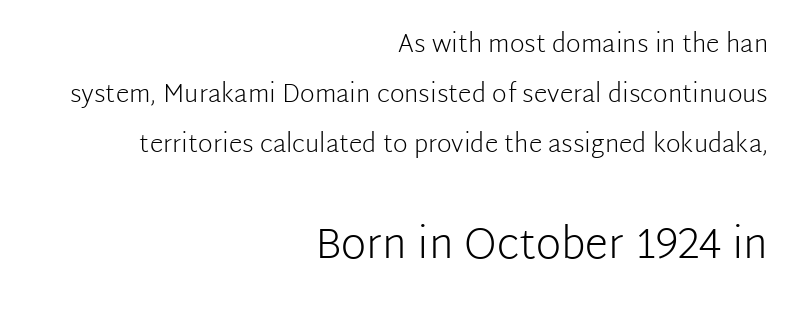
Q: Is the text bold? A: No.
Q: Is the text italic (slanted)? A: No, it is upright.
Q: Is the typeface a serif or a sans-serif typeface? A: Sans-serif.
Q: Is the text underlined? A: No.
Q: How is the paragraph aligned? A: Right-aligned.
Q: Is the spacing between letters normal or unusually wide? A: Normal.
Q: Is the spacing between lines tight, normal or loose? A: Loose.
Q: Which block of text is set in a larger size, the first (top) or the second (bottom)? A: The second (bottom) one.
Q: Width (condensed, normal, or wide)? A: Normal.
Q: Stroke contrast? A: Low.
Q: x-height? A: Medium.
Q: Monospaced? A: No.
